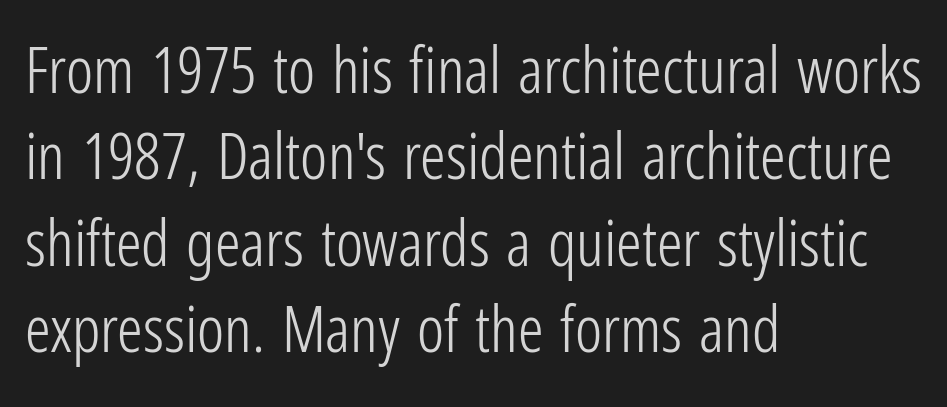
Q: Is the text bold? A: No.
Q: Is the text italic (slanted)? A: No, it is upright.
Q: Is the typeface a serif or a sans-serif typeface? A: Sans-serif.
Q: Is the text underlined? A: No.
Q: How is the paragraph aligned? A: Left-aligned.
Q: Is the spacing between letters normal or unusually wide? A: Normal.
Q: Is the spacing between lines tight, normal or loose? A: Normal.
Q: Width (condensed, normal, or wide)? A: Condensed.
Q: Stroke contrast? A: Low.
Q: x-height? A: Medium.
Q: Monospaced? A: No.
